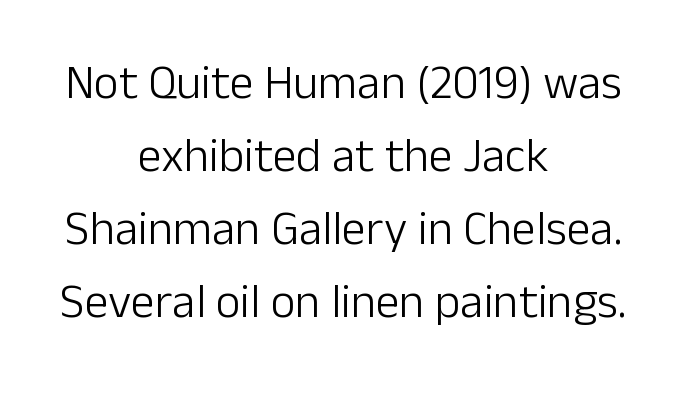
The image shows 48 px light sans-serif type, upright; set centered, normal line spacing (1.52x), normal letter spacing, not underlined; low stroke contrast and a medium x-height.
